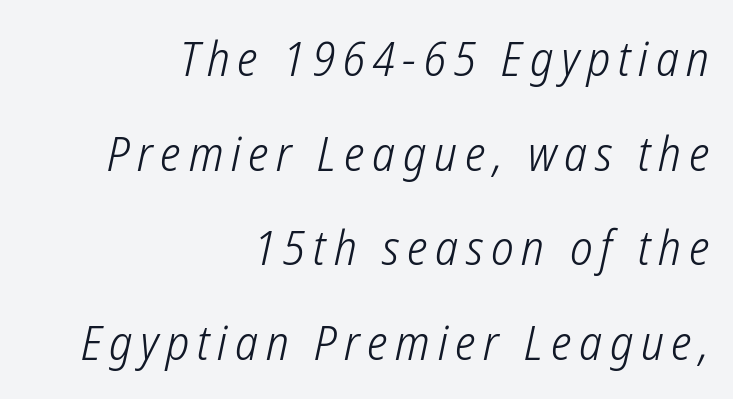
Summary of weight: not heavy and not bold. Baseline-to-baseline distance is far greater than the letter height. Proportional: the letters do not fall into vertical columns. The space directly below the letters is spotless. Reading down the block, your eye finds every line finishing at a fixed right position.
